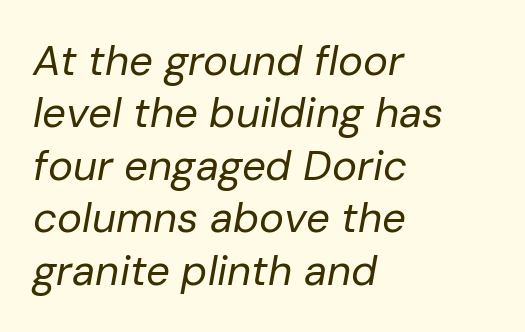
Q: Is the text bold? A: No.
Q: Is the text italic (slanted)? A: Yes, it leans right by about 10 degrees.
Q: Is the text underlined? A: No.
Q: How is the paragraph aligned? A: Left-aligned.
Q: Is the spacing between letters normal or unusually wide? A: Normal.
Q: Is the spacing between lines tight, normal or loose? A: Normal.
Q: Width (condensed, normal, or wide)? A: Normal.
Q: Stroke contrast? A: Low.
Q: x-height? A: Medium.
Q: Monospaced? A: No.
